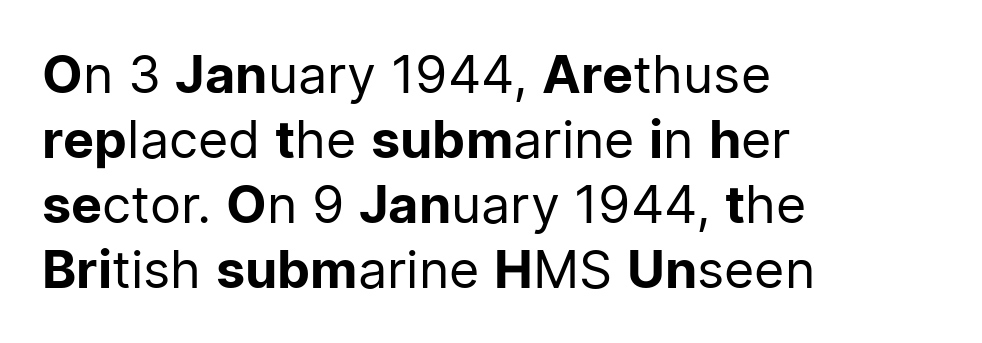
The image shows 52 px regular-weight sans-serif type, upright; set left-aligned, normal line spacing (1.25x), normal letter spacing, not underlined; low stroke contrast and a medium x-height.
